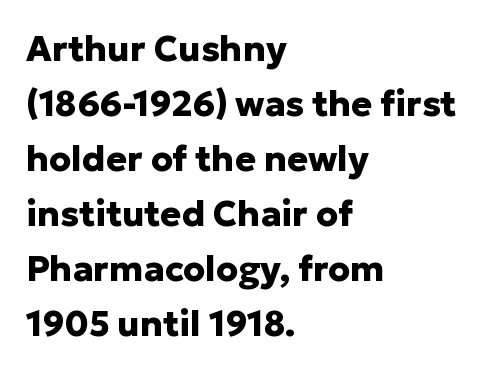
Q: Is the text bold? A: Yes.
Q: Is the text italic (slanted)? A: No, it is upright.
Q: Is the typeface a serif or a sans-serif typeface? A: Sans-serif.
Q: Is the text underlined? A: No.
Q: How is the paragraph aligned? A: Left-aligned.
Q: Is the spacing between letters normal or unusually wide? A: Normal.
Q: Is the spacing between lines tight, normal or loose? A: Normal.
Q: Width (condensed, normal, or wide)? A: Normal.
Q: Stroke contrast? A: Low.
Q: x-height? A: Medium.
Q: Monospaced? A: No.
